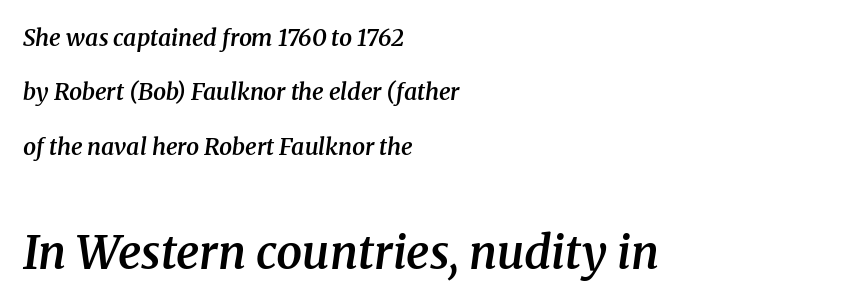
The characters display serif detailing at their extremities. The space beneath each line is pristine and unruled. Size hierarchy here favors the trailing block over the leading one. Does the weight exceed regular? Yes, but only to semibold. Honestly, the rows look like they've been pulled way apart.
